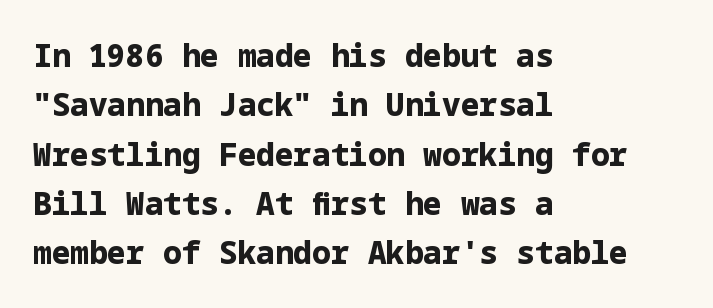
{"serif": "no", "italic": "no", "bold": "yes", "weight": "bold", "width": "normal", "stroke_contrast": "low", "x_height": "medium", "underline": "no", "align": "left", "line_spacing": "normal", "line_spacing_ratio": 1.59, "letter_spacing": "normal", "letter_spacing_em": 0.0, "glyph_px": 31}
